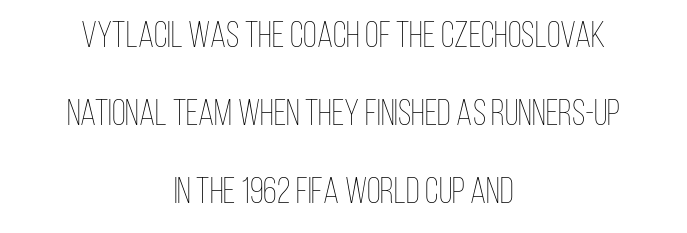
The image shows 36 px thin, condensed type, upright; set centered, loose line spacing (2.17x), normal letter spacing, not underlined; low stroke contrast and a large x-height.
